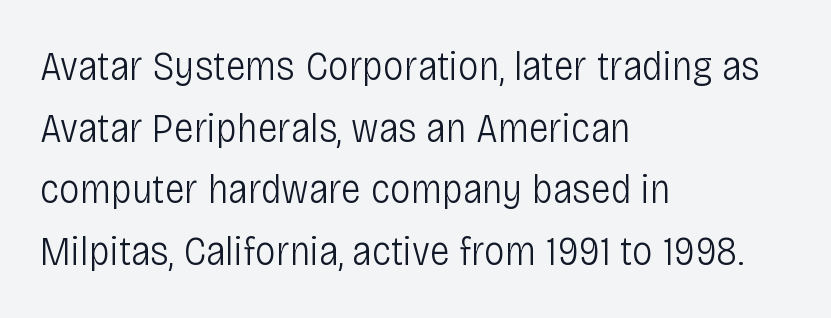
Q: Is the text bold? A: No.
Q: Is the text italic (slanted)? A: No, it is upright.
Q: Is the typeface a serif or a sans-serif typeface? A: Sans-serif.
Q: Is the text underlined? A: No.
Q: How is the paragraph aligned? A: Left-aligned.
Q: Is the spacing between letters normal or unusually wide? A: Normal.
Q: Is the spacing between lines tight, normal or loose? A: Normal.
Q: Width (condensed, normal, or wide)? A: Condensed.
Q: Stroke contrast? A: Low.
Q: x-height? A: Large.
Q: Monospaced? A: No.
